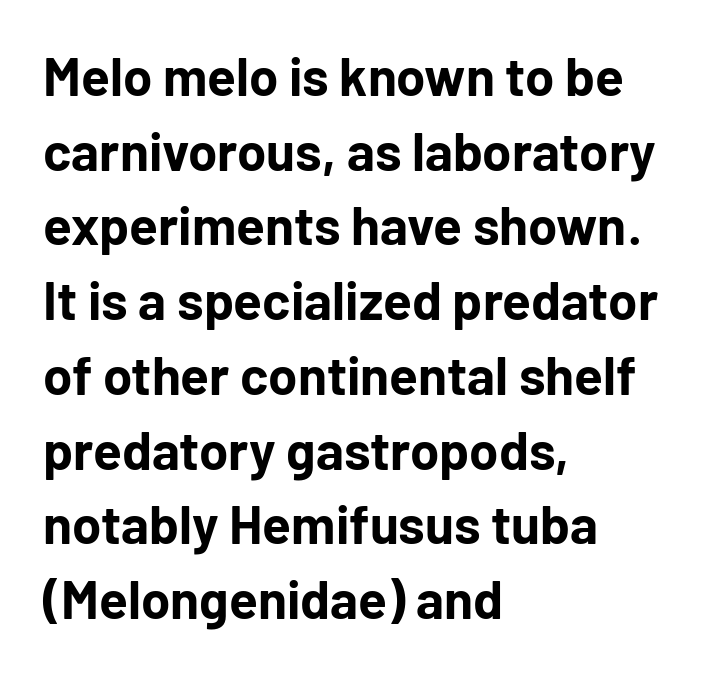
The image shows 53 px bold sans-serif type, upright; set left-aligned, normal line spacing (1.41x), normal letter spacing, not underlined; low stroke contrast and a medium x-height.
